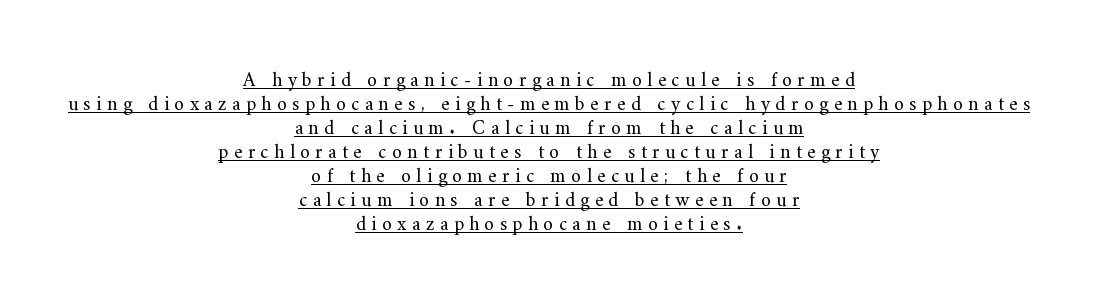
The image shows 20 px text type, upright; set centered, line spacing 1.2x, unusually wide letter spacing (+0.27 em), underlined.
